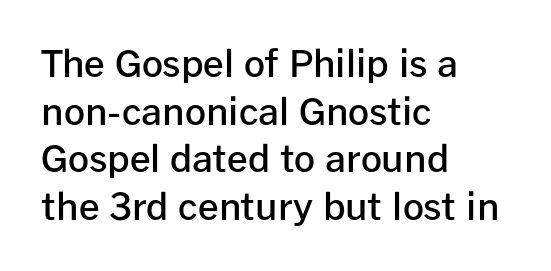
The typesetting leans somewhat heavy: a semibold. Layout note: lines flush left. This sample uses a sans-serif face. Successive baselines arrive at the customary interval.
